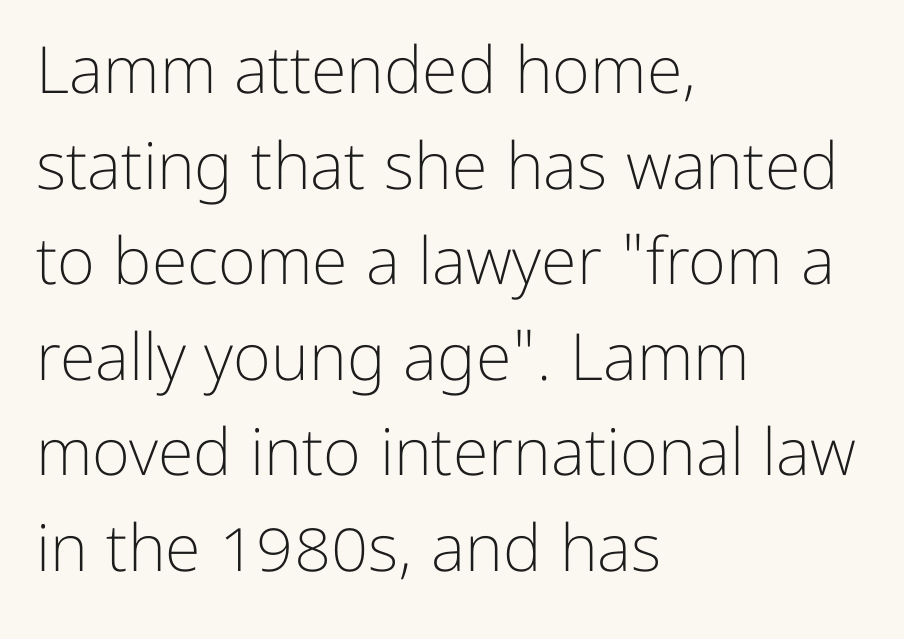
Q: Is the text bold? A: No.
Q: Is the text italic (slanted)? A: No, it is upright.
Q: Is the typeface a serif or a sans-serif typeface? A: Sans-serif.
Q: Is the text underlined? A: No.
Q: How is the paragraph aligned? A: Left-aligned.
Q: Is the spacing between letters normal or unusually wide? A: Normal.
Q: Is the spacing between lines tight, normal or loose? A: Normal.
Q: Width (condensed, normal, or wide)? A: Normal.
Q: Stroke contrast? A: Low.
Q: x-height? A: Medium.
Q: Monospaced? A: No.
